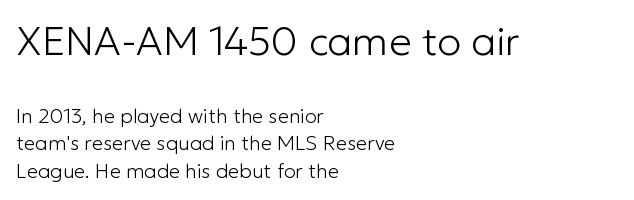
Q: Is the text bold? A: No.
Q: Is the text italic (slanted)? A: No, it is upright.
Q: Is the typeface a serif or a sans-serif typeface? A: Sans-serif.
Q: Is the text underlined? A: No.
Q: How is the paragraph aligned? A: Left-aligned.
Q: Is the spacing between letters normal or unusually wide? A: Normal.
Q: Is the spacing between lines tight, normal or loose? A: Normal.
Q: Which block of text is set in a larger size, the first (top) or the second (bottom)? A: The first (top) one.
Q: Width (condensed, normal, or wide)? A: Normal.
Q: Stroke contrast? A: Low.
Q: x-height? A: Medium.
Q: Monospaced? A: No.
